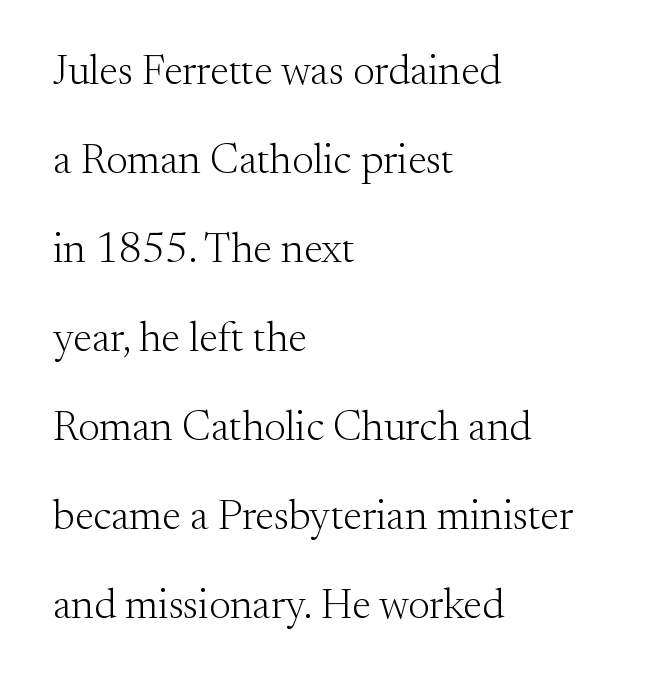
These lines are rendered in a variable-pitch font. The baseline area is clear. What stands out about the letter spacing? Nothing — it is the standard amount. Alignment: flush left. Is the type heavy? It reads as light-to-regular instead.
